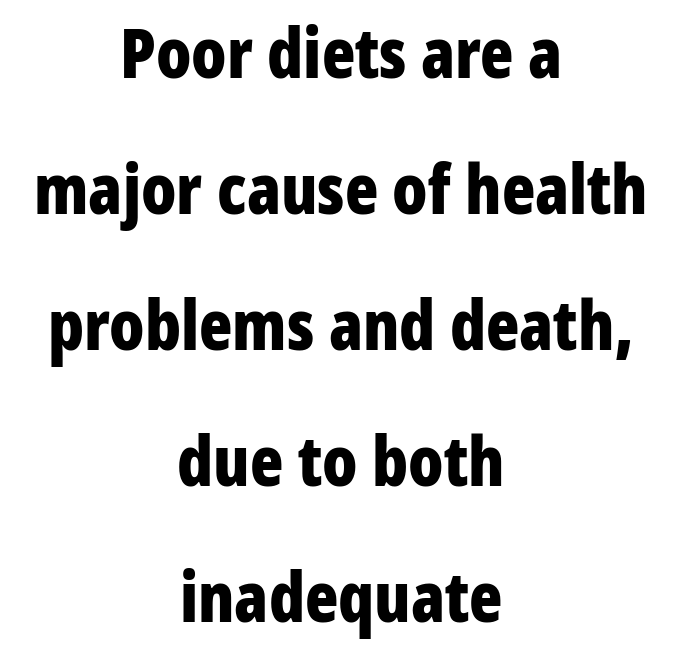
Q: Is the text bold? A: Yes.
Q: Is the text italic (slanted)? A: No, it is upright.
Q: Is the typeface a serif or a sans-serif typeface? A: Sans-serif.
Q: Is the text underlined? A: No.
Q: How is the paragraph aligned? A: Centered.
Q: Is the spacing between letters normal or unusually wide? A: Normal.
Q: Is the spacing between lines tight, normal or loose? A: Loose.
Q: Width (condensed, normal, or wide)? A: Condensed.
Q: Stroke contrast? A: Low.
Q: x-height? A: Medium.
Q: Monospaced? A: No.
